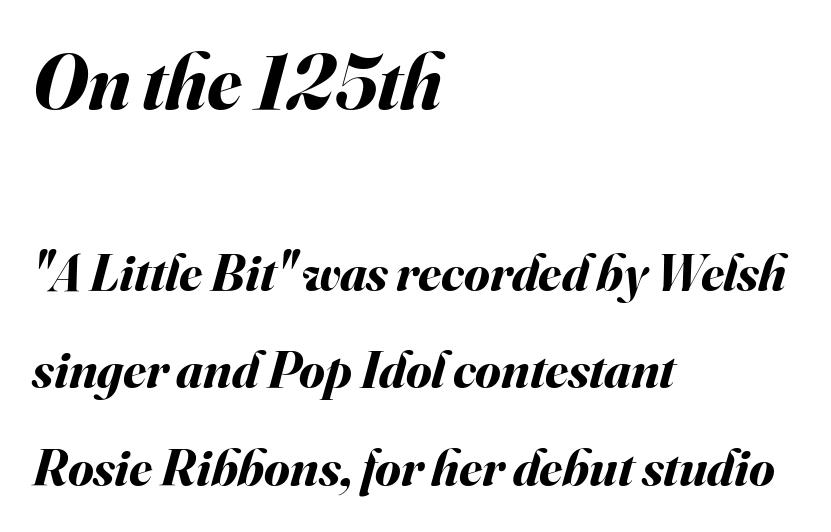
The image shows 78 px bold type, italic (leaning right); set left-aligned, line spacing 1.87x, normal letter spacing, not underlined; the first (top) block is 1.5x larger; medium stroke contrast and a small x-height.
